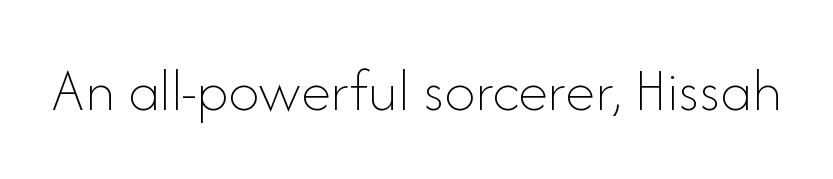
Q: Is the text bold? A: No.
Q: Is the text italic (slanted)? A: No, it is upright.
Q: Is the text underlined? A: No.
Q: Is the spacing between letters normal or unusually wide? A: Normal.
Q: Width (condensed, normal, or wide)? A: Normal.
Q: Stroke contrast? A: Low.
Q: x-height? A: Small.
Q: Monospaced? A: No.
